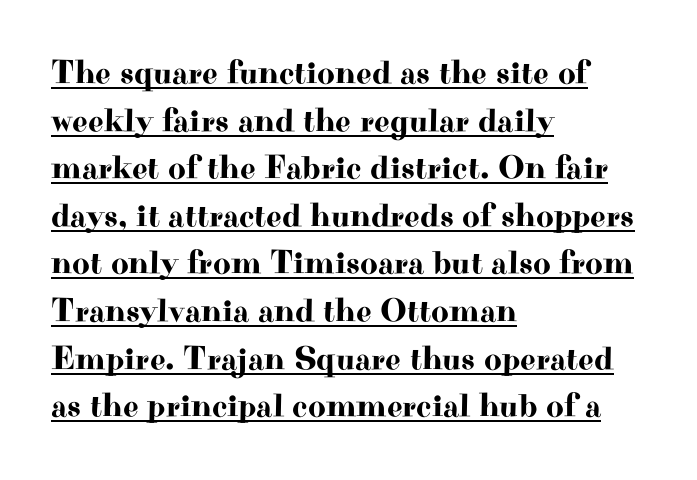
{"serif": "yes", "italic": "no", "width": "wide", "stroke_contrast": "high", "x_height": "small", "monospaced": "no", "underline": "yes", "align": "left", "line_spacing": "normal", "line_spacing_ratio": 1.4, "letter_spacing": "normal", "letter_spacing_em": 0.0, "glyph_px": 34}
